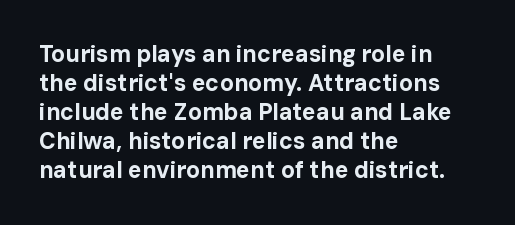
Q: Is the text bold? A: Yes.
Q: Is the text italic (slanted)? A: No, it is upright.
Q: Is the text underlined? A: No.
Q: How is the paragraph aligned? A: Left-aligned.
Q: Is the spacing between letters normal or unusually wide? A: Normal.
Q: Is the spacing between lines tight, normal or loose? A: Normal.
